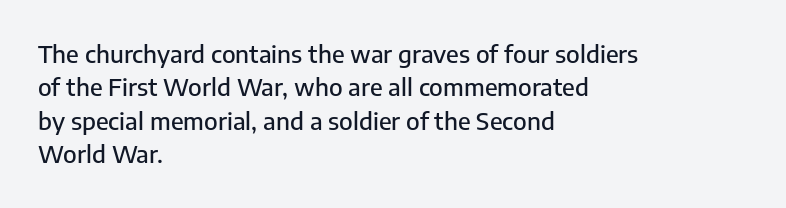
Q: Is the text italic (slanted)? A: No, it is upright.
Q: Is the text underlined? A: No.
Q: How is the paragraph aligned? A: Left-aligned.
Q: Is the spacing between letters normal or unusually wide? A: Normal.
Q: Is the spacing between lines tight, normal or loose? A: Normal.
